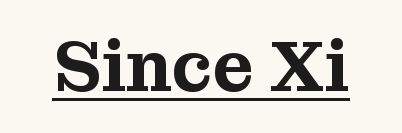
{"serif": "yes", "italic": "no", "width": "normal", "stroke_contrast": "medium", "x_height": "medium", "monospaced": "no", "underline": "yes", "letter_spacing": "normal", "letter_spacing_em": 0.0, "glyph_px": 72}
